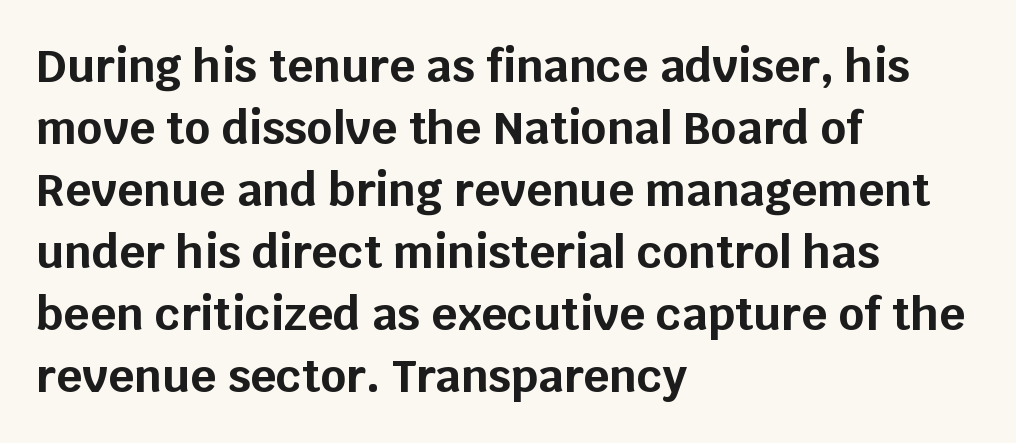
The image shows 45 px bold sans-serif type, upright; set left-aligned, normal line spacing (1.38x), normal letter spacing, not underlined; low stroke contrast and a large x-height.
